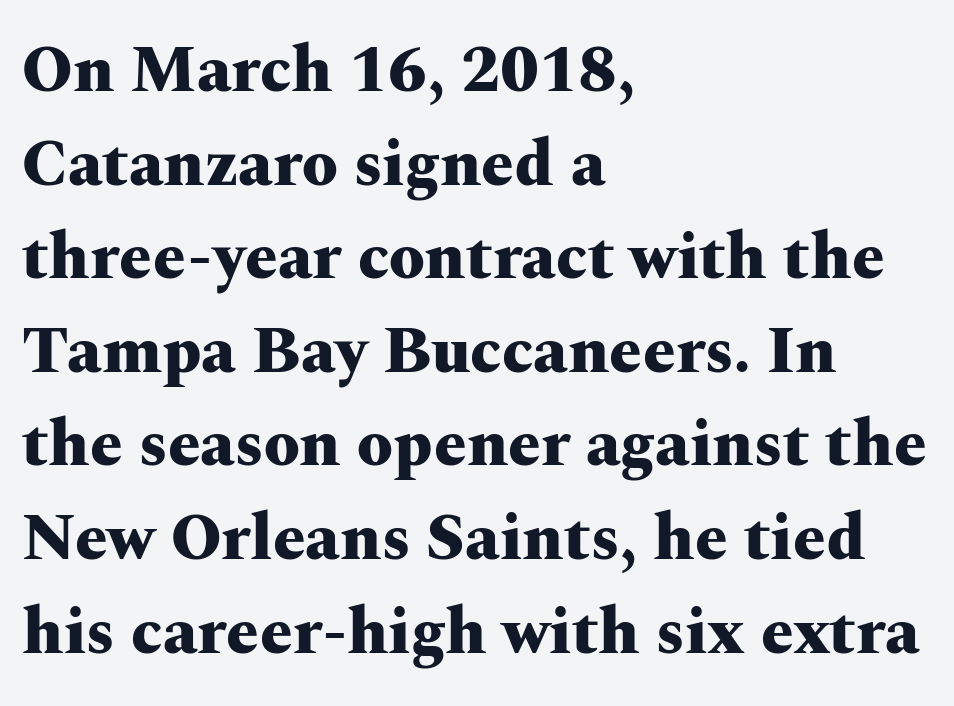
The image shows 65 px heavy, wide serif type, upright; set left-aligned, normal line spacing (1.44x), normal letter spacing, not underlined; medium stroke contrast and a medium x-height.
